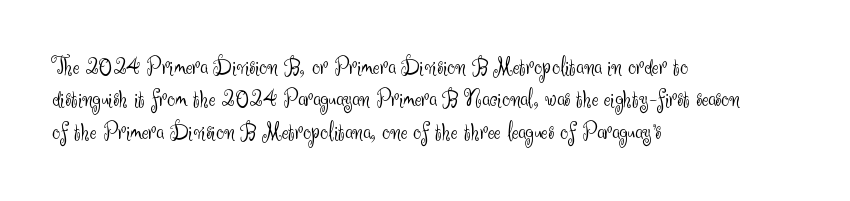
The image shows 25 px text type, upright; set left-aligned, normal line spacing (1.3x), normal letter spacing, not underlined.
